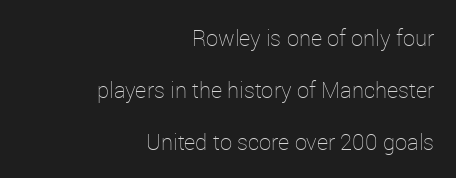
Q: Is the text bold? A: No.
Q: Is the text italic (slanted)? A: No, it is upright.
Q: Is the text underlined? A: No.
Q: How is the paragraph aligned? A: Right-aligned.
Q: Is the spacing between letters normal or unusually wide? A: Normal.
Q: Is the spacing between lines tight, normal or loose? A: Loose.
